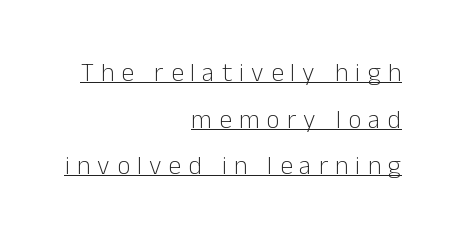
Unlike italic type, these characters show no tilt at all. The type is letterspaced generously, with wide tracking. This is underlined copy, the kind a proofreader might mark for attention. Caption: face not bold, strokes unweighted.
